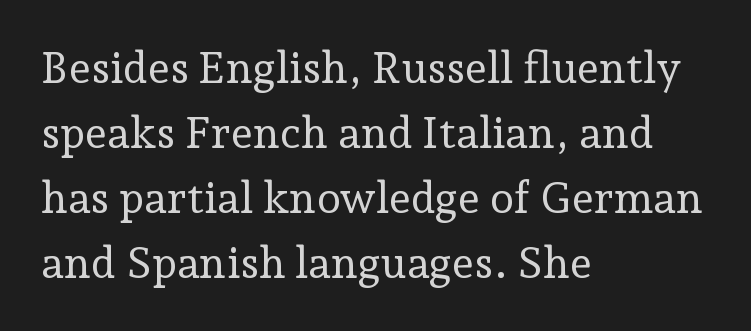
The image shows 44 px regular-weight serif type, upright; set left-aligned, normal line spacing (1.48x), normal letter spacing, not underlined; low stroke contrast and a medium x-height.
